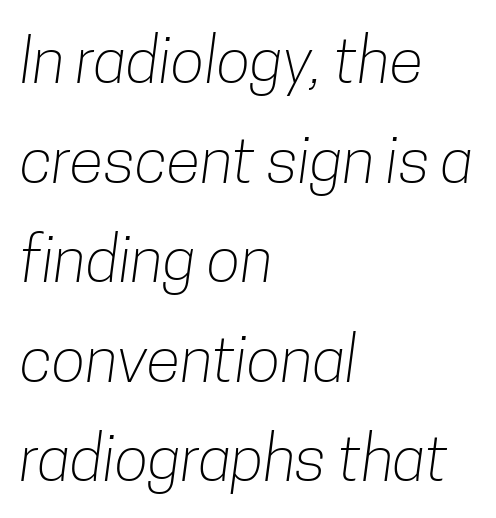
{"serif": "no", "bold": "no", "weight": "light", "width": "condensed", "stroke_contrast": "low", "x_height": "medium", "monospaced": "no", "underline": "no", "align": "left", "line_spacing": "normal", "line_spacing_ratio": 1.58, "letter_spacing": "normal", "letter_spacing_em": 0.0, "glyph_px": 63}
